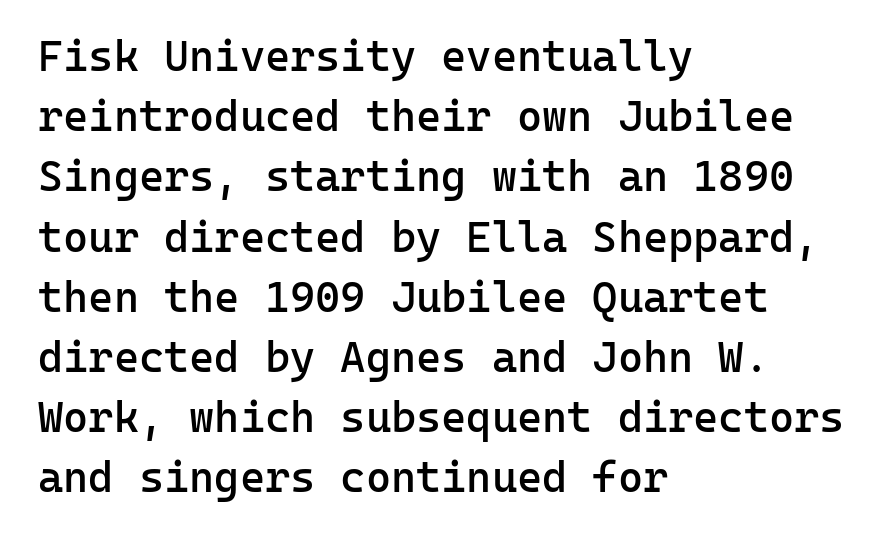
Serifs: no, the terminals of the letterforms are clean. Each row of text sits above clean, open space. Baseline-to-baseline distance is the conventional proportion of letter height. Looks like terminal output: every glyph gets an equal slot. The lines are quadded left.
